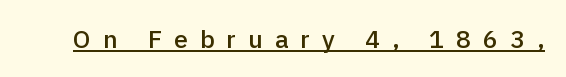
The horizontal fit of the characters is loose and conspicuously gappy. The passage shown is underscored from start to finish. The letters stand straight up with perfectly vertical stems. Stems and bowls a touch heavier than normal — semibold.
